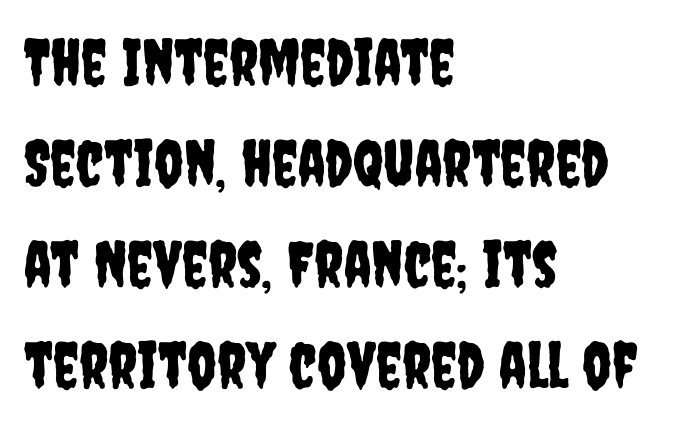
The lines sit at an ordinary, default distance from one another. Each letter keeps its own natural width here, so spacing adapts to shape. Caption: multi-line text, flush left, ragged right. Type without underlining. This sample uses a sans-serif face. Rendered with straight, roman letterforms.
